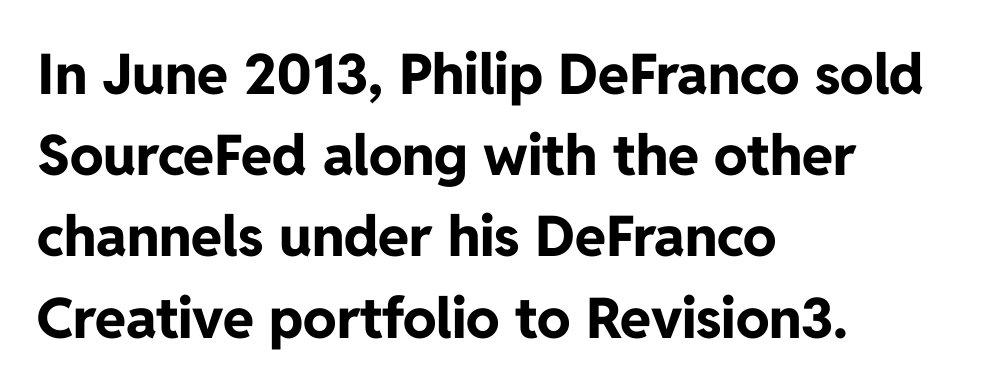
The image shows 56 px bold sans-serif type, upright; set left-aligned, normal line spacing (1.45x), normal letter spacing, not underlined; low stroke contrast and a medium x-height.
